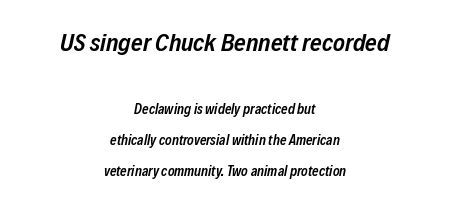
Q: Is the text bold? A: Semi-bold.
Q: Is the text italic (slanted)? A: Yes, it leans right by about 12 degrees.
Q: Is the text underlined? A: No.
Q: How is the paragraph aligned? A: Centered.
Q: Is the spacing between letters normal or unusually wide? A: Normal.
Q: Is the spacing between lines tight, normal or loose? A: Loose.
Q: Which block of text is set in a larger size, the first (top) or the second (bottom)? A: The first (top) one.
